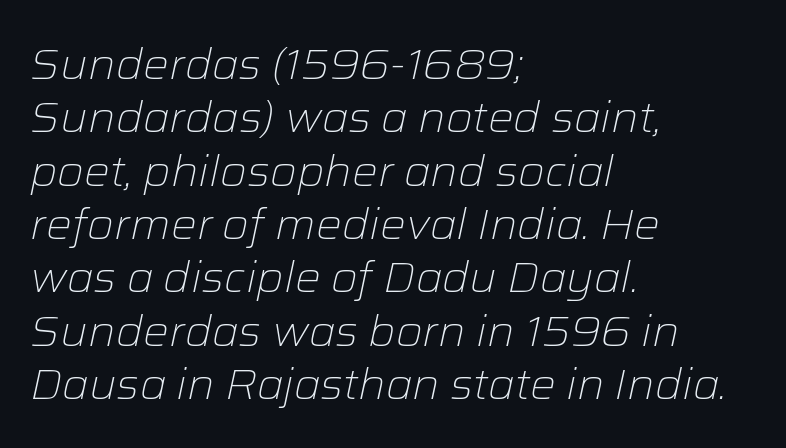
Q: Is the text bold? A: No.
Q: Is the text italic (slanted)? A: Yes, it leans right by about 12 degrees.
Q: Is the text underlined? A: No.
Q: How is the paragraph aligned? A: Left-aligned.
Q: Is the spacing between letters normal or unusually wide? A: Normal.
Q: Width (condensed, normal, or wide)? A: Normal.
Q: Stroke contrast? A: Low.
Q: x-height? A: Medium.
Q: Monospaced? A: No.
